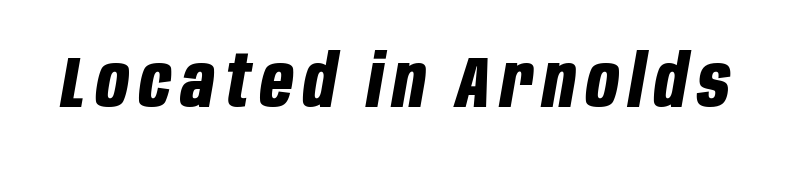
{"italic": "yes", "lean": "right", "slant_degrees": 10, "bold": "yes", "weight": "bold", "width": "condensed", "stroke_contrast": "low", "x_height": "large", "monospaced": "no", "underline": "no", "glyph_px": 72}
